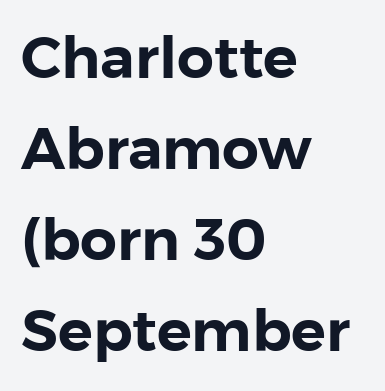
The image shows 58 px sans-serif type, upright; set left-aligned, normal line spacing (1.57x), normal letter spacing, not underlined; low stroke contrast and a medium x-height.
